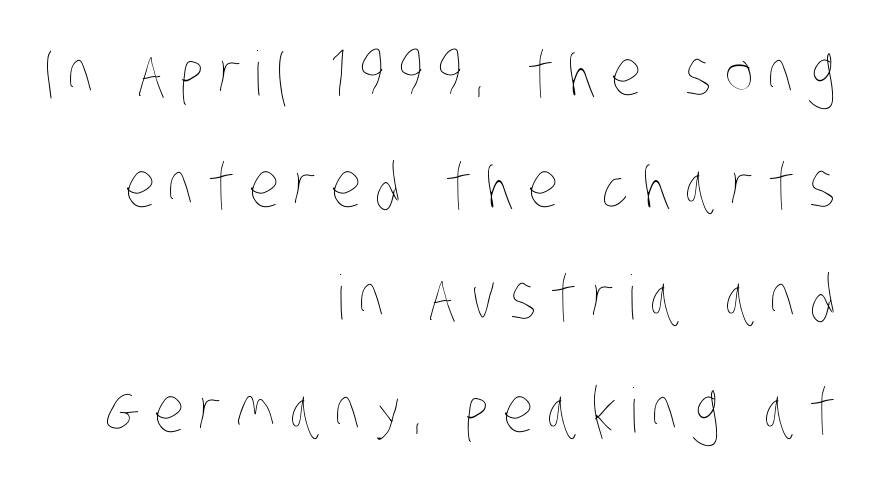
Q: Is the text bold? A: No.
Q: Is the text underlined? A: No.
Q: How is the paragraph aligned? A: Right-aligned.
Q: Is the spacing between letters normal or unusually wide? A: Unusually wide.
Q: Width (condensed, normal, or wide)? A: Condensed.
Q: Stroke contrast? A: Low.
Q: x-height? A: Large.
Q: Monospaced? A: No.
